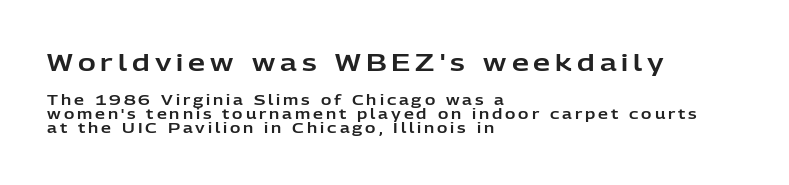
{"italic": "no", "underline": "no", "align": "left", "line_spacing": "tight", "line_spacing_ratio": 1.02, "letter_spacing": "wide", "letter_spacing_em": 0.21, "larger_block": "first", "size_ratio": 1.71, "glyph_px": 24}
